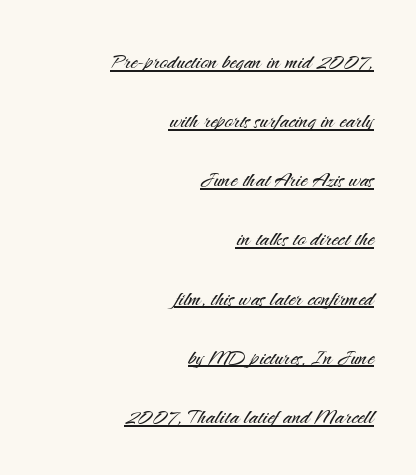
{"bold": "no", "underline": "yes", "align": "right", "line_spacing": "loose", "line_spacing_ratio": 2.19, "letter_spacing": "normal", "letter_spacing_em": 0.0, "glyph_px": 27}
